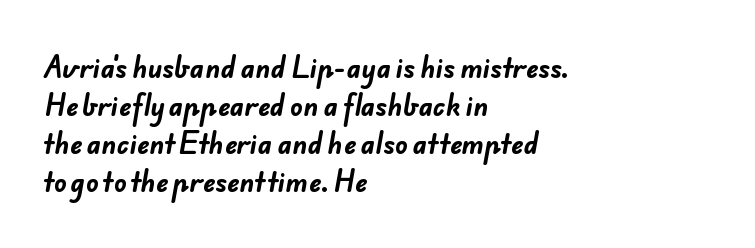
Notice how descenders clear the ascenders below comfortably — that's standard leading. Bold? Absolutely — the strokes are thick and heavy. The paragraph shown leans on its left margin. The words here are not underlined.
